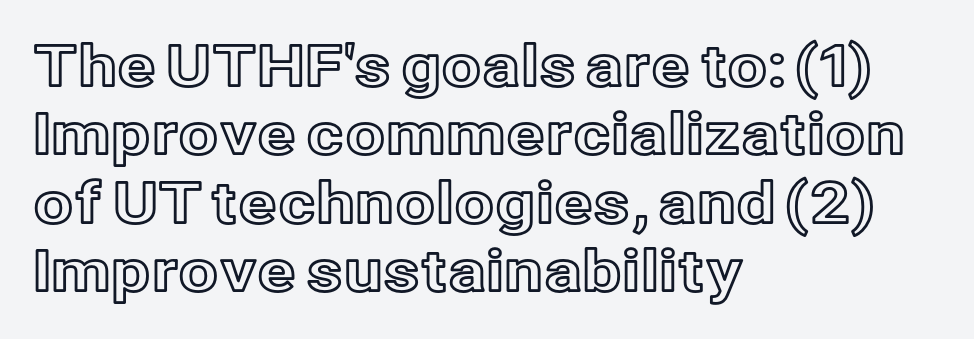
The image shows 57 px text type, upright; set left-aligned, line spacing 1.2x, normal letter spacing, not underlined; a medium x-height.
